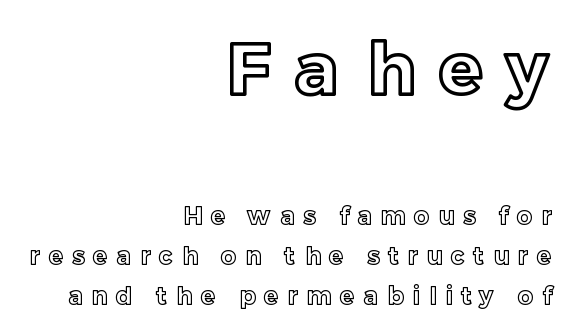
{"italic": "no", "width": "normal", "x_height": "medium", "monospaced": "no", "underline": "no", "align": "right", "line_spacing": "normal", "line_spacing_ratio": 1.67, "letter_spacing": "wide", "letter_spacing_em": 0.37, "larger_block": "first", "size_ratio": 3.0, "glyph_px": 72}
